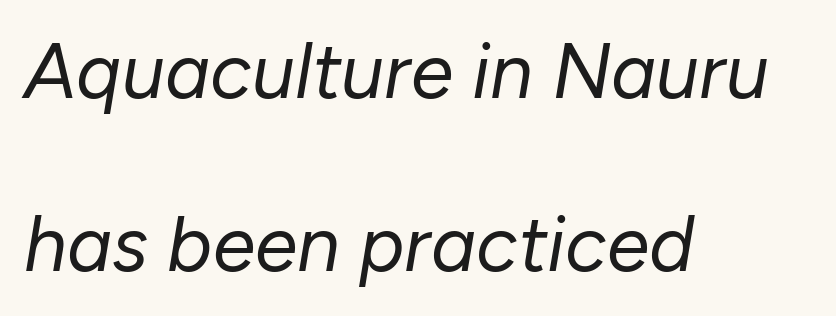
No extra ink here — the face is not bold. An italicized treatment has been applied to the whole sample. Nobody drew a line under any word here. This sample uses plain, unmodified letter spacing.
